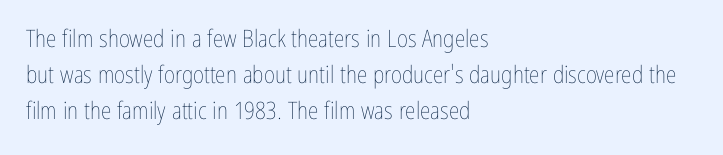
Q: Is the text bold? A: No.
Q: Is the text italic (slanted)? A: No, it is upright.
Q: Is the text underlined? A: No.
Q: How is the paragraph aligned? A: Left-aligned.
Q: Is the spacing between letters normal or unusually wide? A: Normal.
Q: Is the spacing between lines tight, normal or loose? A: Normal.
